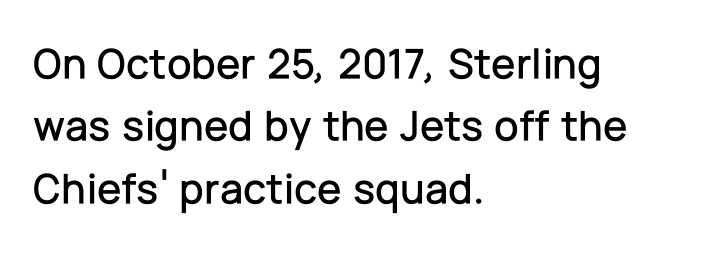
Line beginnings align vertically; line endings do not. You could call the tracking neutral — neither tight nor loose. The lines sit at an ordinary, default distance from one another. Each row of text sits above clean, open space.
